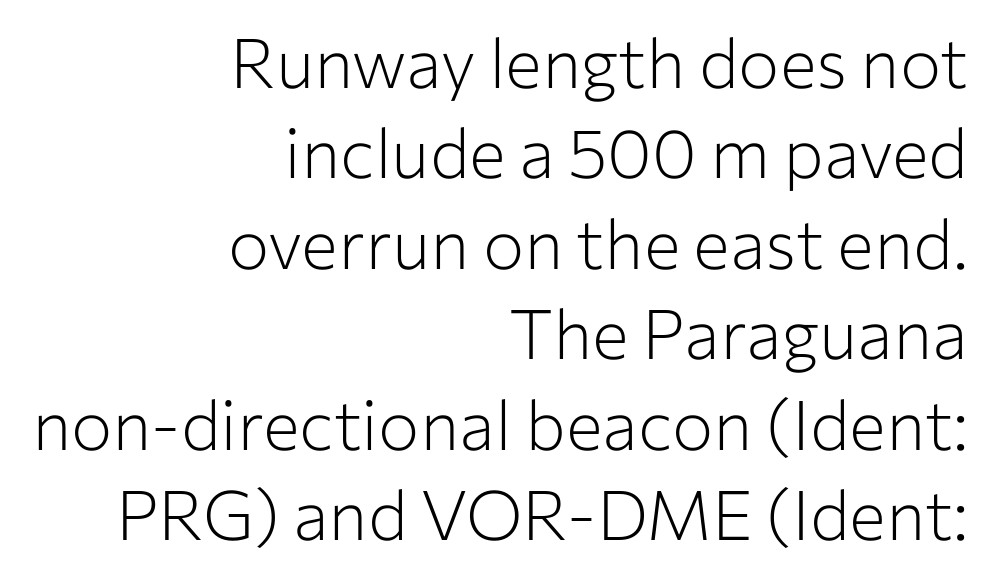
The image shows 69 px light sans-serif type, upright; set right-aligned, normal line spacing (1.31x), normal letter spacing, not underlined; low stroke contrast and a medium x-height.
